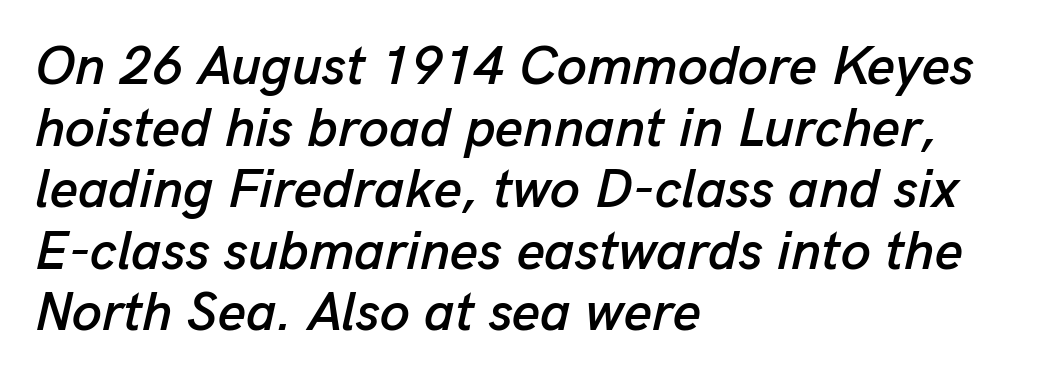
Line starts are locked; line ends wander. Leading is clearly below the norm, producing a dense column. Nobody drew a line under any word here. Is this a fixed-width face? No — the glyphs have proportional, varying widths.
